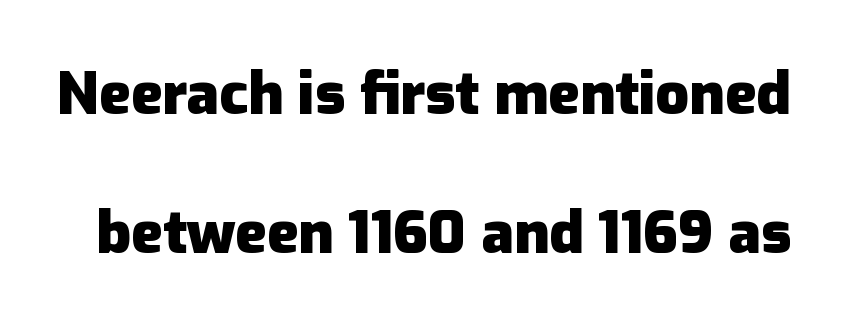
The image shows 59 px heavy sans-serif type, upright; set loose line spacing (2.35x), normal letter spacing, not underlined; low stroke contrast and a medium x-height.
